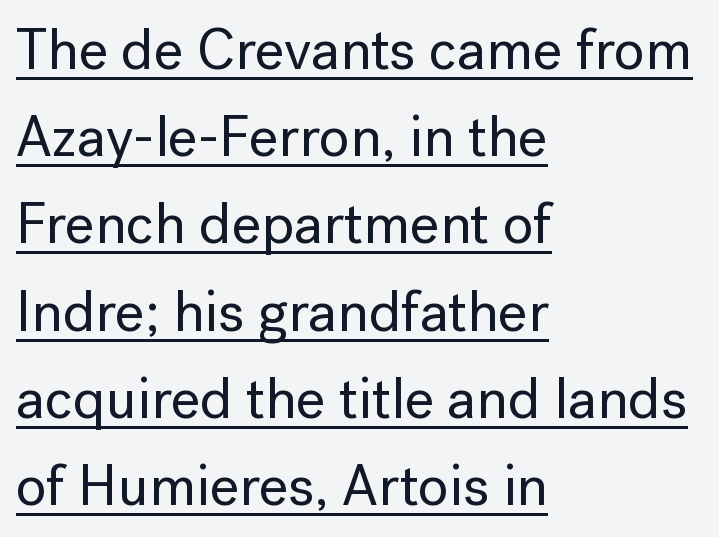
The image shows 57 px sans-serif type, upright; set left-aligned, normal line spacing (1.53x), normal letter spacing, underlined; low stroke contrast and a medium x-height.
